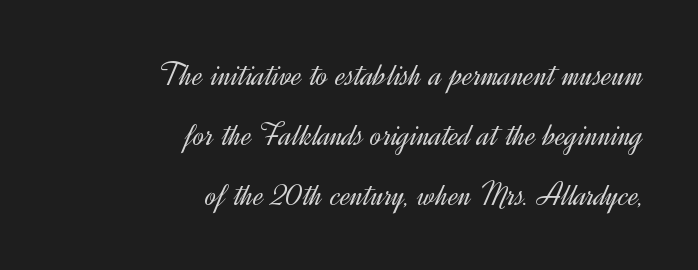
The image shows 34 px light sans-serif type; set right-aligned, line spacing 1.76x, normal letter spacing, not underlined; a small x-height.
